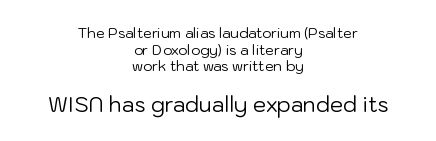
Check the space under the baseline: it is left empty. Short note: letters normally spaced. This reads as an unemphasized weight, regular at the heaviest. Compare the two chunks: the lower has the greater cap height.
